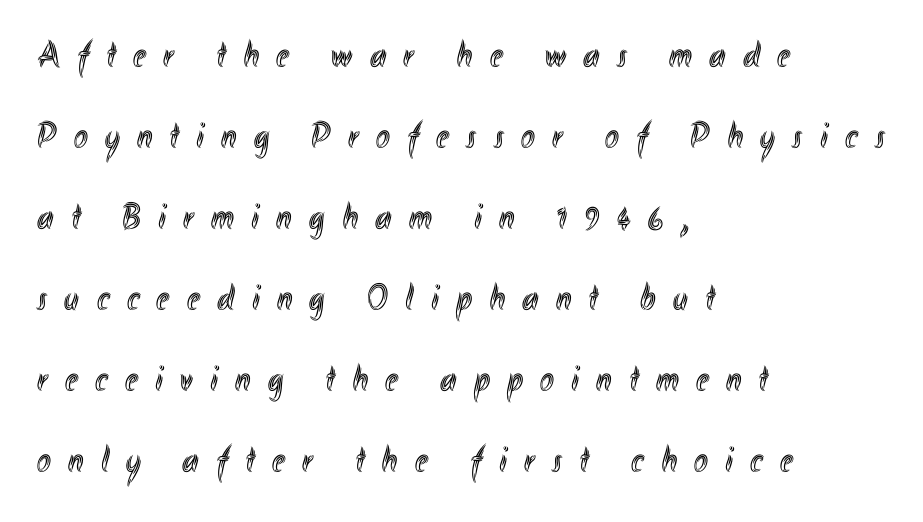
Tracking here is generous; glyphs stand well apart from one another. Horizontal bands of white between lines are thick stripes. One-word summary of the alignment: left. The space beneath each line is pristine and unruled.
